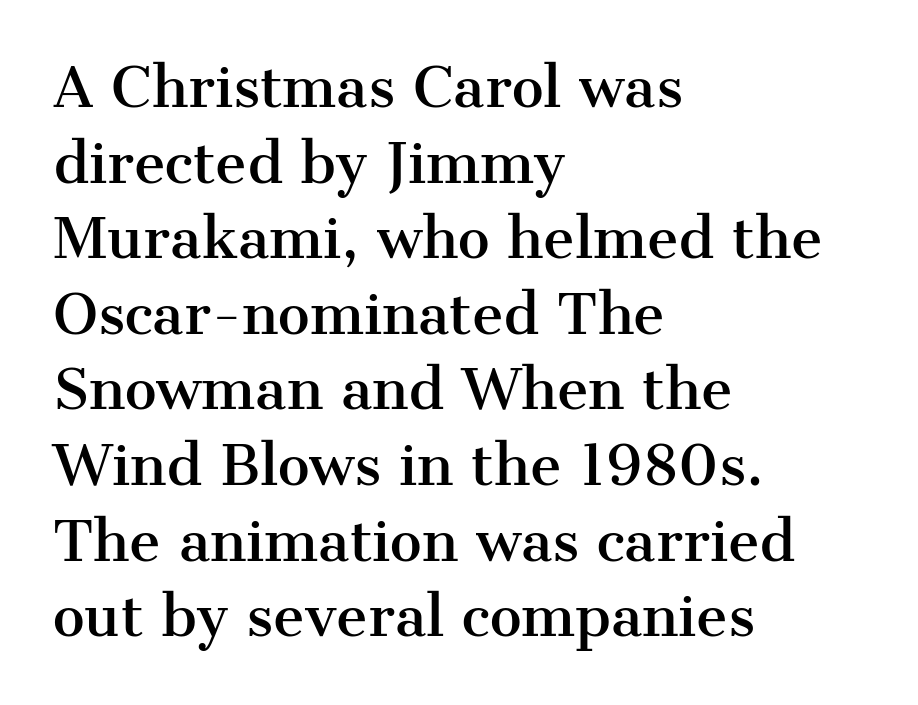
Q: Is the text italic (slanted)? A: No, it is upright.
Q: Is the typeface a serif or a sans-serif typeface? A: Serif.
Q: Is the text underlined? A: No.
Q: How is the paragraph aligned? A: Left-aligned.
Q: Is the spacing between letters normal or unusually wide? A: Normal.
Q: Is the spacing between lines tight, normal or loose? A: Normal.
Q: Width (condensed, normal, or wide)? A: Normal.
Q: Stroke contrast? A: Medium.
Q: x-height? A: Medium.
Q: Monospaced? A: No.
